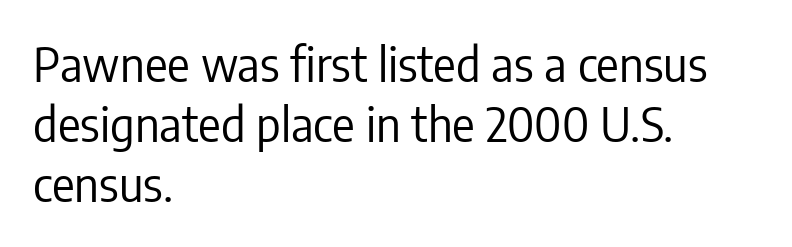
The image shows 47 px regular-weight, condensed sans-serif type, upright; set left-aligned, normal line spacing (1.28x), normal letter spacing, not underlined; low stroke contrast and a medium x-height.
